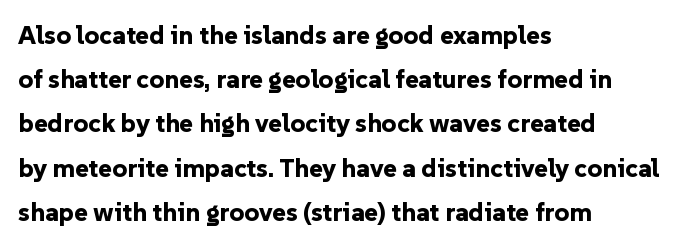
The image shows 26 px bold type, upright; set left-aligned, normal line spacing (1.7x), normal letter spacing, not underlined.
